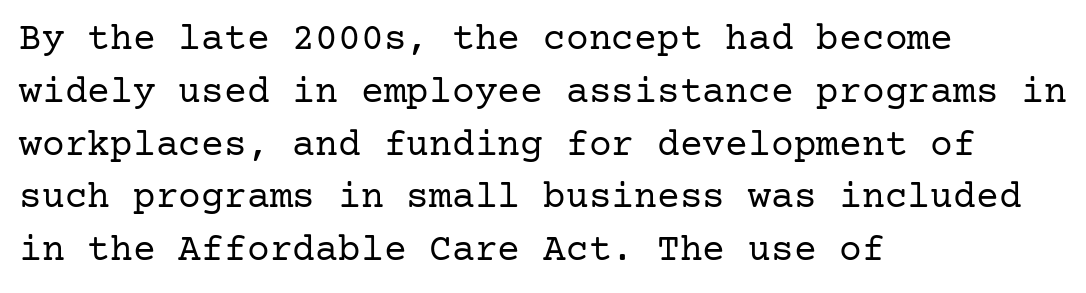
{"serif": "yes", "italic": "no", "bold": "no", "weight": "regular", "width": "normal", "stroke_contrast": "low", "x_height": "medium", "underline": "no", "align": "left", "line_spacing": "normal", "line_spacing_ratio": 1.39, "letter_spacing": "normal", "letter_spacing_em": 0.0, "glyph_px": 38}
